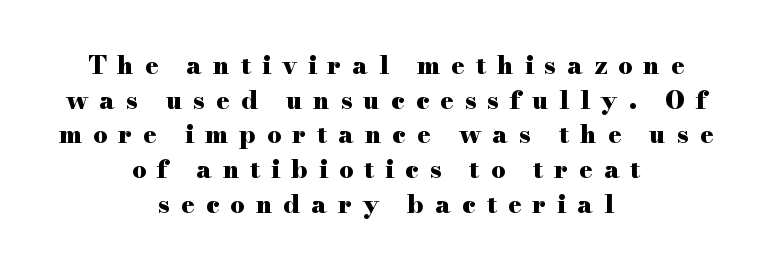
Leading matches the norm, producing a regular column. Unmarked baselines from the first word to the last. Both edges are ragged and mirror each other, which tells us the setting is centered. The lettering stays uniformly vertical, giving the passage a roman look. Heavy, bold letterforms. In terms of letterspacing, this is a distinctly airy, spread setting.
